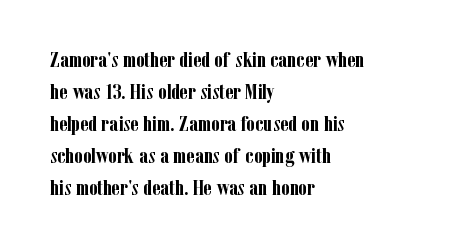
{"italic": "no", "bold": "yes", "underline": "no", "align": "left", "line_spacing": "normal", "line_spacing_ratio": 1.45, "letter_spacing": "normal", "letter_spacing_em": 0.0, "glyph_px": 22}
